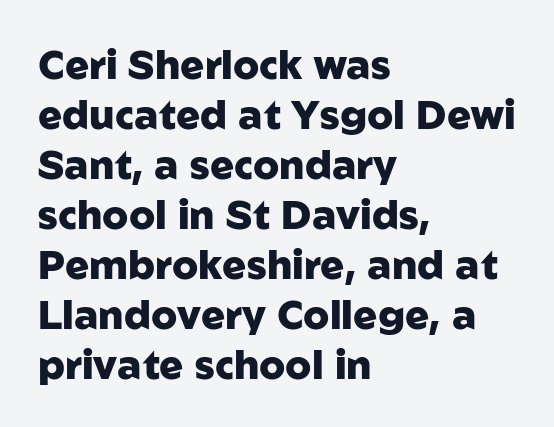
Heavy, bold letterforms. Reading down the block, your eye returns to a fixed left position each line. Between one letter and the next there's only the usual sliver of space. The vertical gap from one line to the next is medium.
